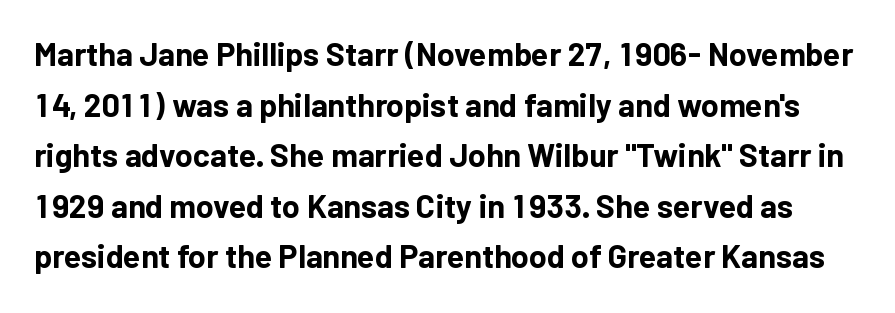
The image shows 32 px bold sans-serif type, upright; set normal line spacing (1.58x), normal letter spacing, not underlined; low stroke contrast and a medium x-height.
